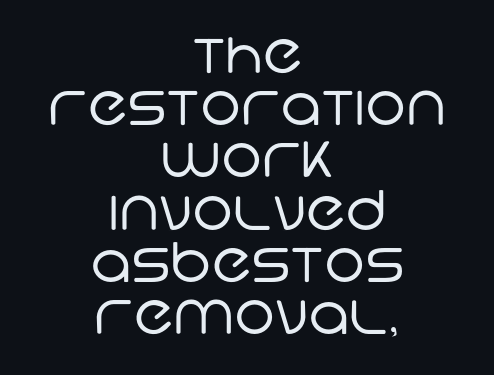
The image shows 55 px regular-weight sans-serif type; set centered, tight line spacing (0.95x), normal letter spacing, not underlined; low stroke contrast and a large x-height.
